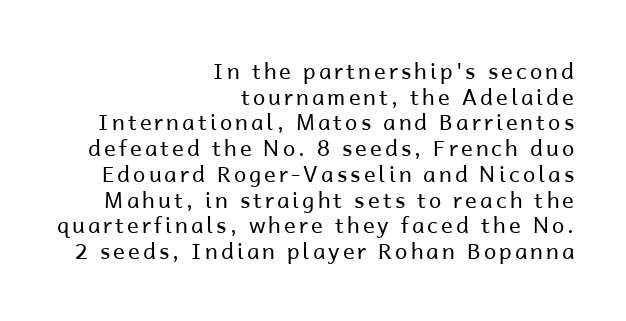
Q: Is the text bold? A: No.
Q: Is the text italic (slanted)? A: No, it is upright.
Q: Is the text underlined? A: No.
Q: How is the paragraph aligned? A: Right-aligned.
